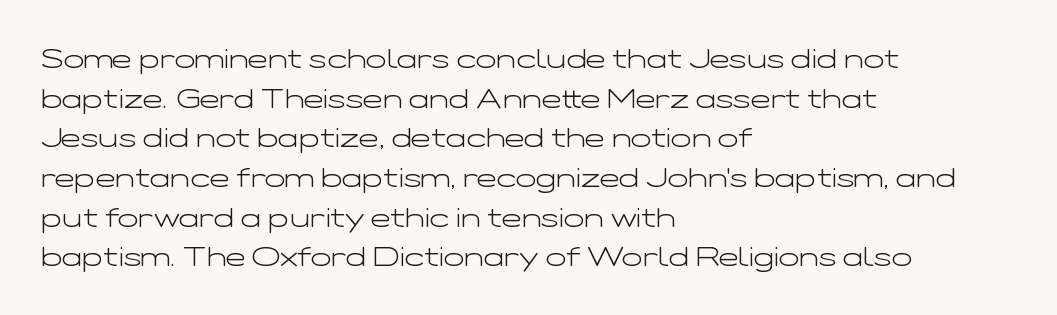
{"italic": "no", "bold": "no", "underline": "no", "align": "left", "line_spacing": "normal", "line_spacing_ratio": 1.47, "letter_spacing": "normal", "letter_spacing_em": 0.0, "glyph_px": 27}
